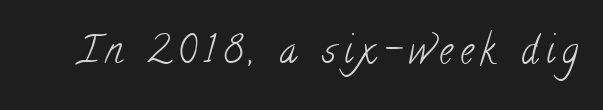
Q: Is the text bold? A: No.
Q: Is the typeface a serif or a sans-serif typeface? A: Serif.
Q: Is the text underlined? A: No.
Q: Width (condensed, normal, or wide)? A: Condensed.
Q: Stroke contrast? A: Low.
Q: x-height? A: Small.
Q: Monospaced? A: No.
